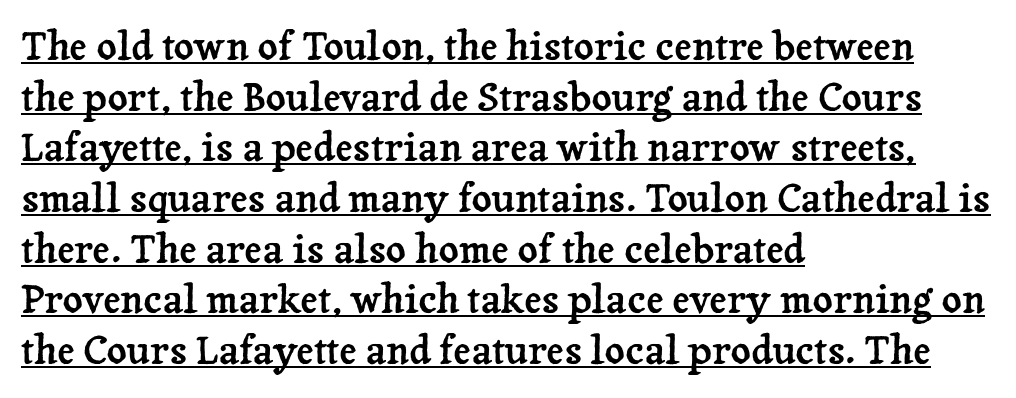
The image shows 39 px serif type, upright; set left-aligned, normal line spacing (1.3x), normal letter spacing, underlined; low stroke contrast and a medium x-height.
